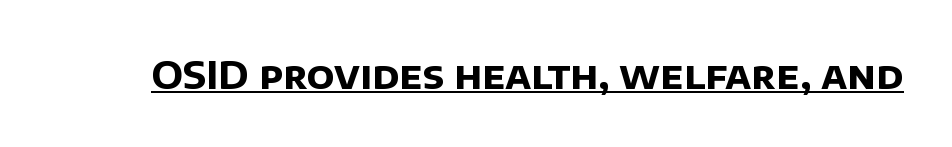
Q: Is the text bold? A: Yes.
Q: Is the typeface a serif or a sans-serif typeface? A: Sans-serif.
Q: Is the text underlined? A: Yes.
Q: Is the spacing between letters normal or unusually wide? A: Normal.
Q: Width (condensed, normal, or wide)? A: Normal.
Q: Stroke contrast? A: Low.
Q: x-height? A: Large.
Q: Monospaced? A: No.
